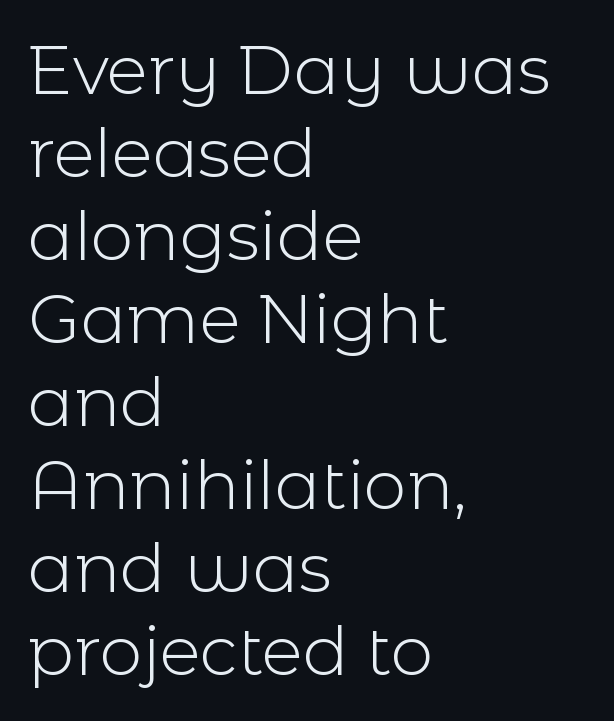
{"serif": "no", "italic": "no", "bold": "no", "weight": "light", "width": "normal", "x_height": "medium", "monospaced": "no", "underline": "no", "align": "left", "line_spacing_ratio": 1.22, "letter_spacing": "normal", "letter_spacing_em": 0.0, "glyph_px": 68}
